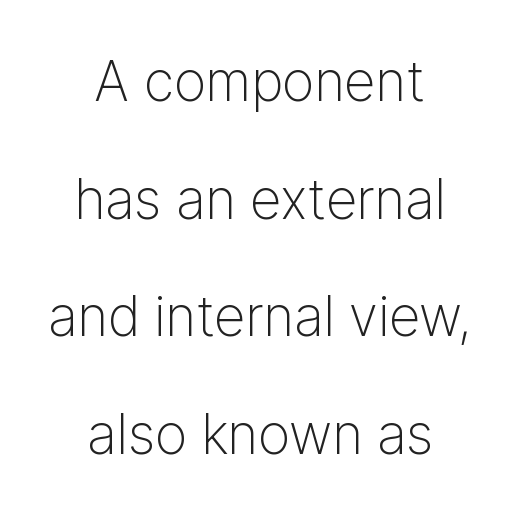
The image shows 55 px light sans-serif type, upright; set centered, loose line spacing (2.14x), normal letter spacing, not underlined; low stroke contrast and a medium x-height.
